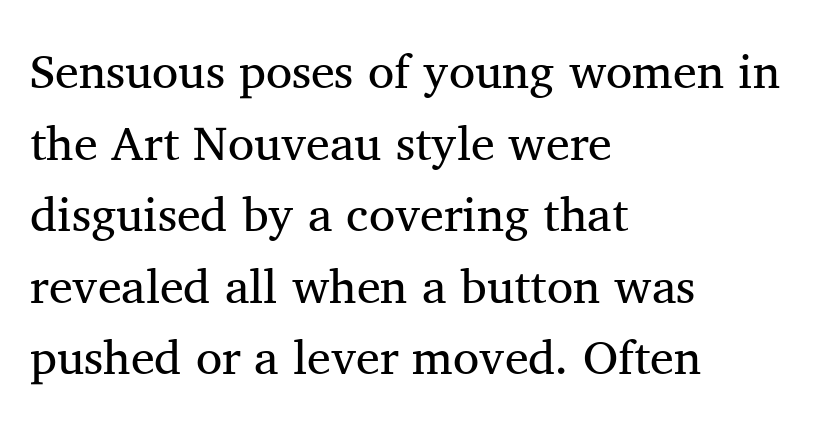
The image shows 48 px regular-weight serif type, upright; set left-aligned, normal line spacing (1.49x), normal letter spacing, not underlined; medium stroke contrast and a medium x-height.
